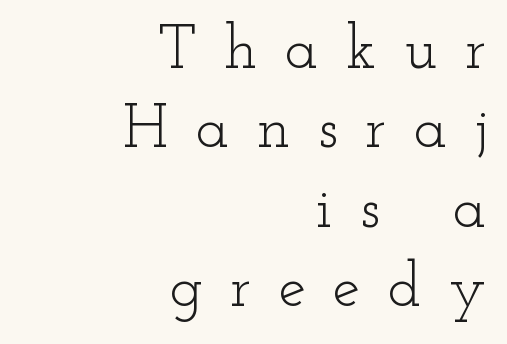
{"serif": "yes", "italic": "no", "bold": "no", "weight": "light", "width": "wide", "stroke_contrast": "low", "x_height": "small", "monospaced": "no", "underline": "no", "align": "right", "line_spacing": "normal", "line_spacing_ratio": 1.28, "letter_spacing": "wide", "letter_spacing_em": 0.44, "glyph_px": 62}
